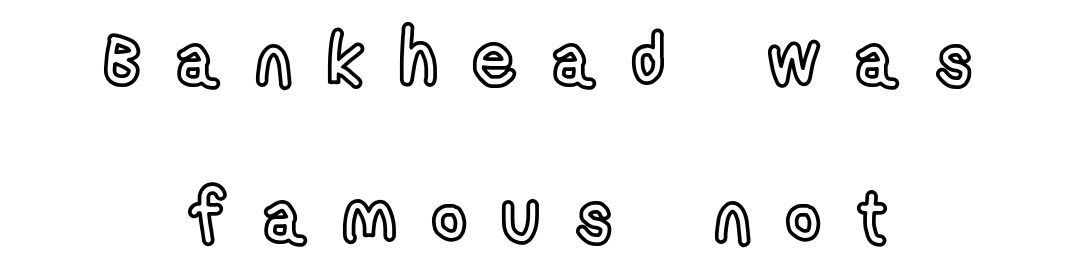
The image shows 74 px condensed type, upright; set centered, loose line spacing (2.12x), unusually wide letter spacing (+0.49 em), not underlined; a medium x-height.
